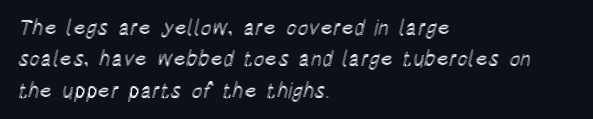
Q: Is the text italic (slanted)? A: Yes.
Q: Is the text underlined? A: No.
Q: How is the paragraph aligned? A: Left-aligned.
Q: Is the spacing between letters normal or unusually wide? A: Normal.
Q: Is the spacing between lines tight, normal or loose? A: Normal.
